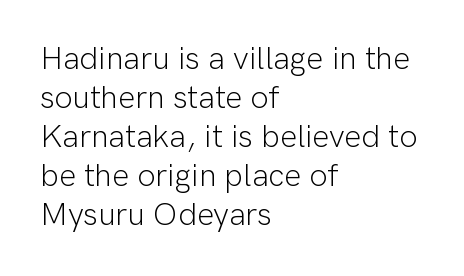
The image shows 32 px light sans-serif type, upright; set left-aligned, line spacing 1.22x, normal letter spacing, not underlined; low stroke contrast and a medium x-height.
